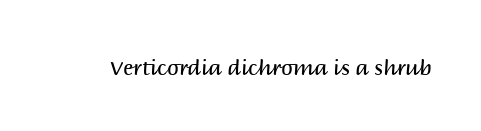
The image shows 21 px text type; set normal letter spacing, not underlined.
